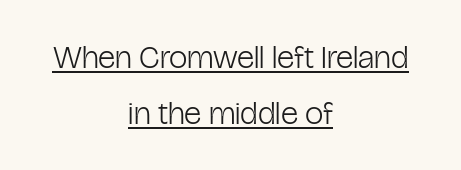
The image shows 33 px light, condensed sans-serif type, upright; set centered, normal line spacing (1.69x), normal letter spacing, underlined; low stroke contrast and a medium x-height.
